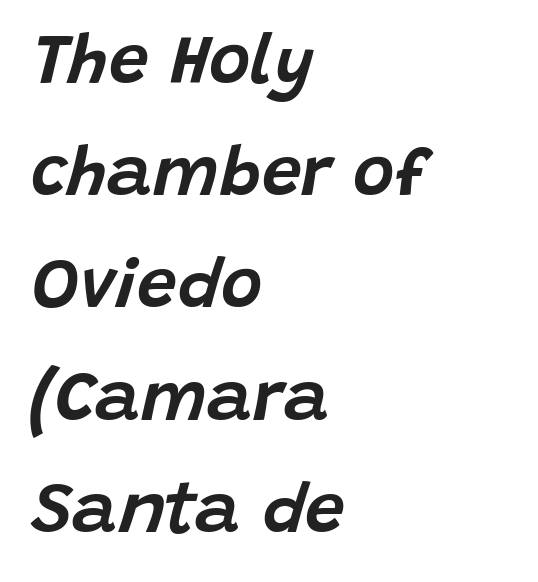
Short note: letters normally spaced. Unmarked baselines from the first word to the last. Observe the lean: these are italic letterforms. The rendering anchors every line to the left-hand side. The rendering uses natural spacing where letterforms have individual widths.
